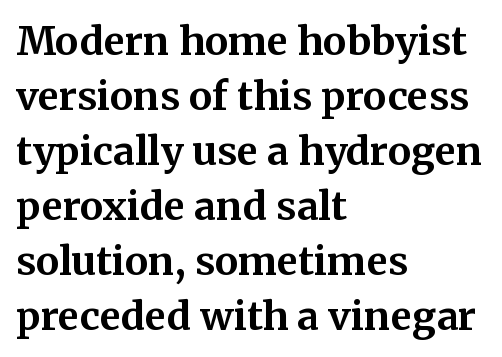
Q: Is the text bold? A: Yes.
Q: Is the text italic (slanted)? A: No, it is upright.
Q: Is the typeface a serif or a sans-serif typeface? A: Serif.
Q: Is the text underlined? A: No.
Q: How is the paragraph aligned? A: Left-aligned.
Q: Is the spacing between letters normal or unusually wide? A: Normal.
Q: Is the spacing between lines tight, normal or loose? A: Normal.
Q: Width (condensed, normal, or wide)? A: Normal.
Q: Stroke contrast? A: Medium.
Q: x-height? A: Medium.
Q: Monospaced? A: No.
